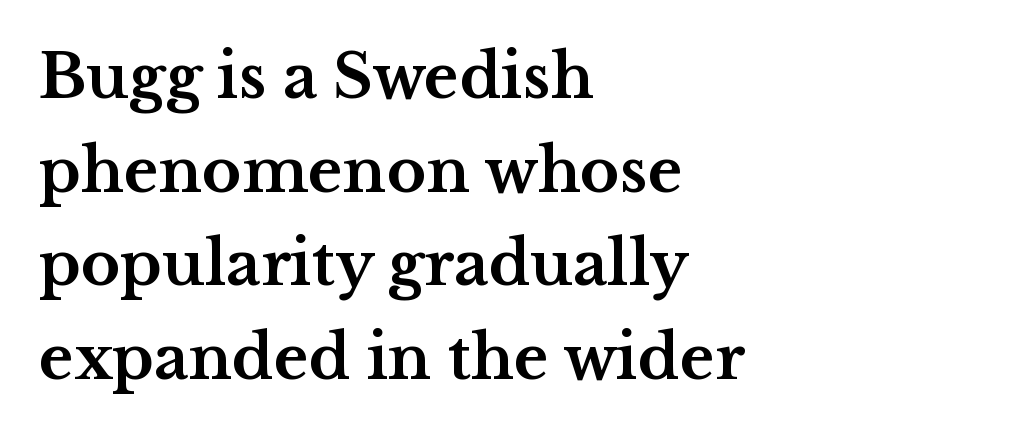
The image shows 60 px bold, wide serif type, upright; set left-aligned, normal line spacing (1.56x), normal letter spacing, not underlined; medium stroke contrast and a medium x-height.
